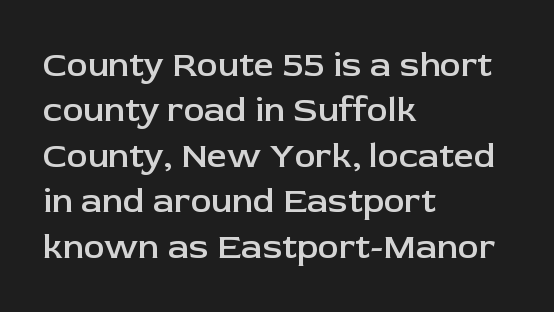
{"serif": "no", "italic": "no", "bold": "semi", "weight": "semibold", "width": "normal", "stroke_contrast": "low", "x_height": "medium", "monospaced": "no", "underline": "no", "align": "left", "line_spacing": "normal", "line_spacing_ratio": 1.3, "letter_spacing": "normal", "letter_spacing_em": 0.0, "glyph_px": 35}
